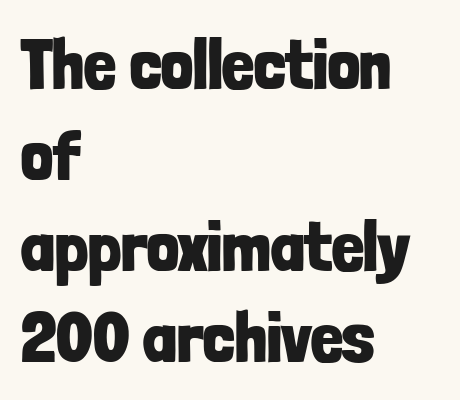
Q: Is the text bold? A: Yes.
Q: Is the text italic (slanted)? A: No, it is upright.
Q: Is the typeface a serif or a sans-serif typeface? A: Sans-serif.
Q: Is the text underlined? A: No.
Q: How is the paragraph aligned? A: Left-aligned.
Q: Is the spacing between letters normal or unusually wide? A: Normal.
Q: Is the spacing between lines tight, normal or loose? A: Normal.
Q: Width (condensed, normal, or wide)? A: Condensed.
Q: Stroke contrast? A: Low.
Q: x-height? A: Medium.
Q: Monospaced? A: No.
